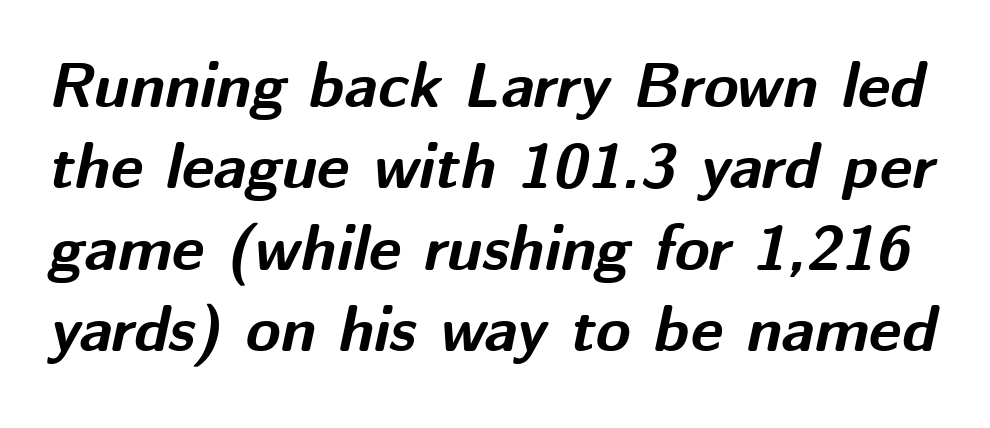
The image shows 63 px bold type, italic (leaning right); set normal line spacing (1.29x), normal letter spacing, not underlined; medium stroke contrast and a medium x-height.
